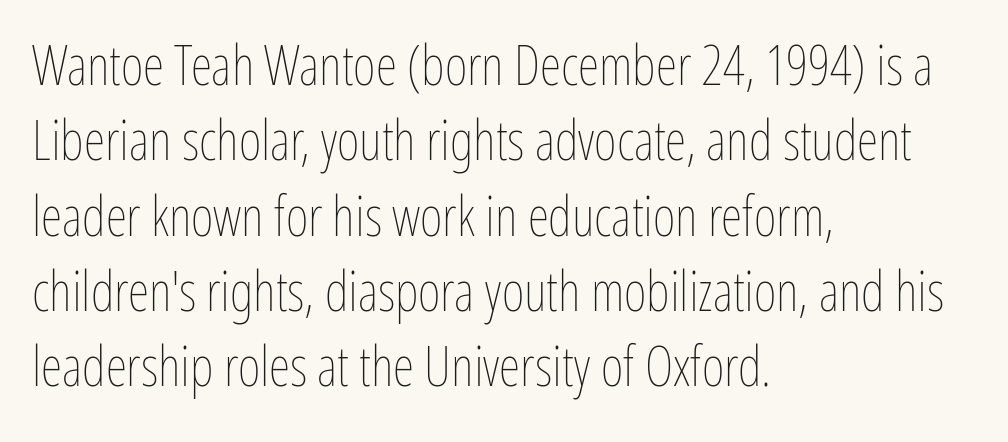
{"italic": "no", "bold": "no", "weight": "thin", "width": "condensed", "stroke_contrast": "low", "x_height": "medium", "monospaced": "no", "underline": "no", "align": "left", "line_spacing": "normal", "line_spacing_ratio": 1.37, "letter_spacing": "normal", "letter_spacing_em": 0.0, "glyph_px": 55}
